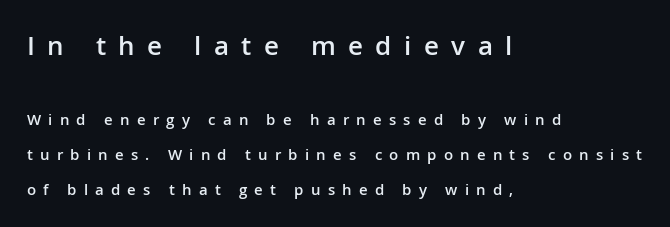
Q: Is the text bold? A: Semi-bold.
Q: Is the text italic (slanted)? A: No, it is upright.
Q: Is the text underlined? A: No.
Q: How is the paragraph aligned? A: Left-aligned.
Q: Is the spacing between letters normal or unusually wide? A: Unusually wide.
Q: Is the spacing between lines tight, normal or loose? A: Loose.
Q: Which block of text is set in a larger size, the first (top) or the second (bottom)? A: The first (top) one.
